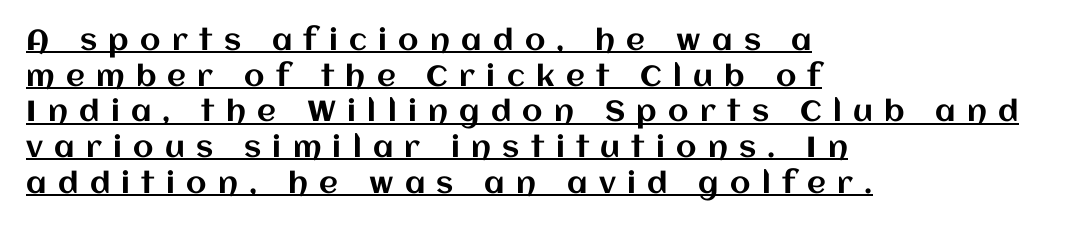
Q: Is the text italic (slanted)? A: No, it is upright.
Q: Is the text underlined? A: Yes.
Q: How is the paragraph aligned? A: Left-aligned.
Q: Is the spacing between letters normal or unusually wide? A: Unusually wide.
Q: Width (condensed, normal, or wide)? A: Normal.
Q: Stroke contrast? A: Medium.
Q: x-height? A: Large.
Q: Monospaced? A: No.
